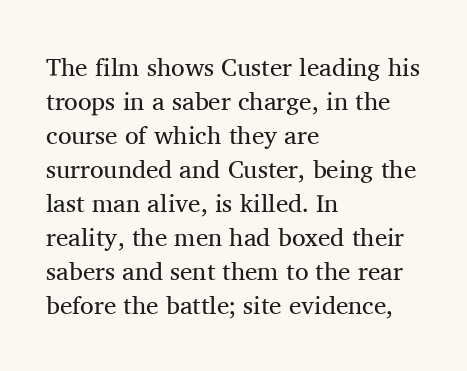
A normal amount of white space separates one row of letters from the next. Honestly, the letter spacing is just normal — you wouldn't notice it. The font's upright variant was chosen for this text. Is this a heavy cut? Hardly; it is regular or lighter. Caption: multi-line text, flush left, ragged right.
